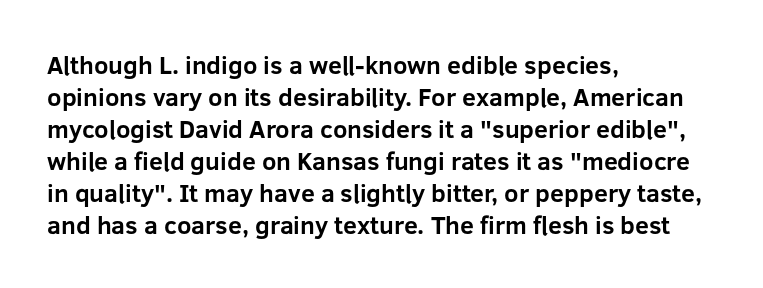
Q: Is the text bold? A: Yes.
Q: Is the text italic (slanted)? A: No, it is upright.
Q: Is the text underlined? A: No.
Q: How is the paragraph aligned? A: Left-aligned.
Q: Is the spacing between letters normal or unusually wide? A: Normal.
Q: Is the spacing between lines tight, normal or loose? A: Normal.
